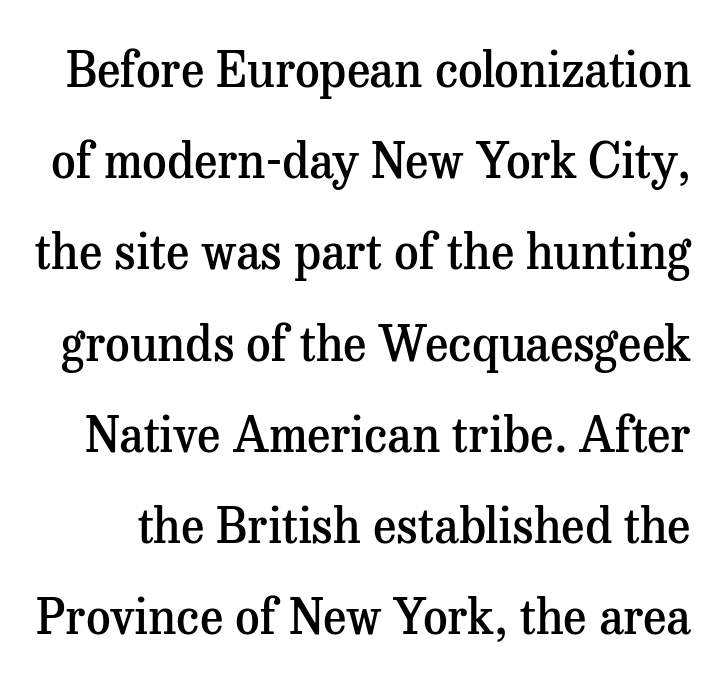
Q: Is the text bold? A: Semi-bold.
Q: Is the text italic (slanted)? A: No, it is upright.
Q: Is the typeface a serif or a sans-serif typeface? A: Serif.
Q: Is the text underlined? A: No.
Q: Is the spacing between letters normal or unusually wide? A: Normal.
Q: Is the spacing between lines tight, normal or loose? A: Loose.
Q: Width (condensed, normal, or wide)? A: Normal.
Q: Stroke contrast? A: Medium.
Q: x-height? A: Medium.
Q: Monospaced? A: No.
